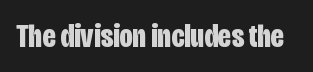
Q: Is the text bold? A: Yes.
Q: Is the text italic (slanted)? A: No, it is upright.
Q: Is the typeface a serif or a sans-serif typeface? A: Sans-serif.
Q: Is the text underlined? A: No.
Q: Is the spacing between letters normal or unusually wide? A: Normal.
Q: Width (condensed, normal, or wide)? A: Condensed.
Q: Stroke contrast? A: Low.
Q: x-height? A: Large.
Q: Monospaced? A: No.
